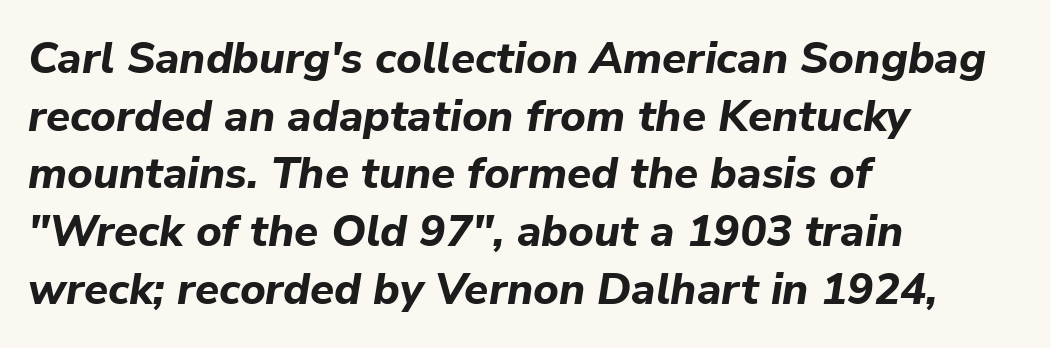
{"italic": "yes", "lean": "right", "slant_degrees": 9, "bold": "yes", "weight": "bold", "width": "normal", "stroke_contrast": "low", "x_height": "medium", "monospaced": "no", "underline": "no", "align": "left", "line_spacing": "normal", "line_spacing_ratio": 1.31, "letter_spacing": "normal", "letter_spacing_em": 0.0, "glyph_px": 44}
